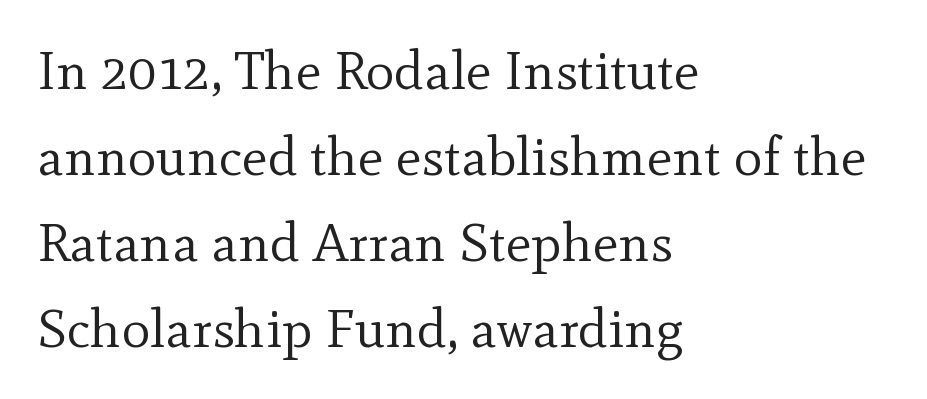
Letters have the restrained weight of plain body copy at most. Is this a fixed-width face? No — the glyphs have proportional, varying widths. Just letters on the line, the space beneath them empty. No italicization has been applied; the sample stays upright. Leading matches the norm, producing a regular column. A typesetter would call this zero additional tracking.
